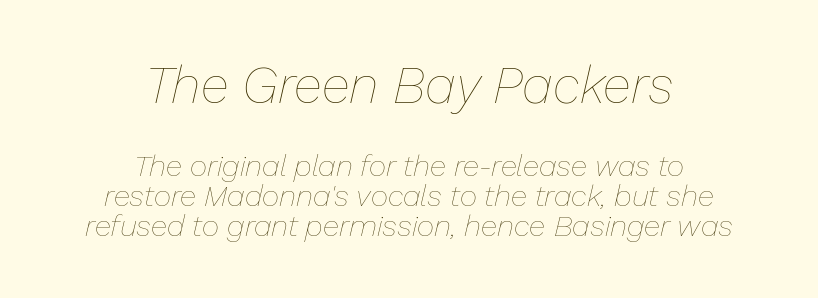
{"italic": "yes", "lean": "right", "slant_degrees": 13, "bold": "no", "weight": "thin", "width": "normal", "stroke_contrast": "low", "x_height": "medium", "monospaced": "no", "underline": "no", "align": "center", "line_spacing": "tight", "line_spacing_ratio": 1.0, "letter_spacing": "normal", "letter_spacing_em": 0.0, "larger_block": "first", "size_ratio": 1.73, "glyph_px": 52}
